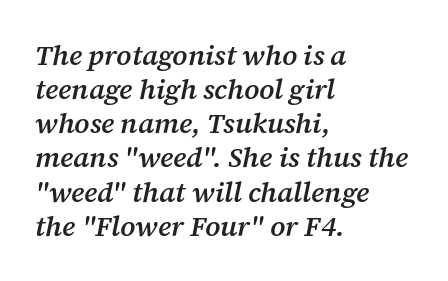
Q: Is the text bold? A: Semi-bold.
Q: Is the text italic (slanted)? A: Yes, it leans right by about 12 degrees.
Q: Is the typeface a serif or a sans-serif typeface? A: Serif.
Q: Is the text underlined? A: No.
Q: How is the paragraph aligned? A: Left-aligned.
Q: Is the spacing between letters normal or unusually wide? A: Normal.
Q: Width (condensed, normal, or wide)? A: Normal.
Q: Stroke contrast? A: Medium.
Q: x-height? A: Medium.
Q: Monospaced? A: No.
